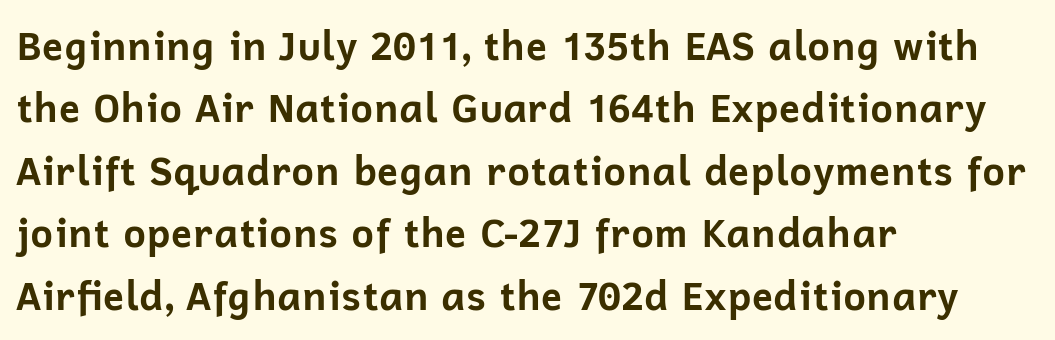
The image shows 39 px bold sans-serif type, upright; set left-aligned, normal line spacing (1.6x), normal letter spacing, not underlined; low stroke contrast and a medium x-height.
